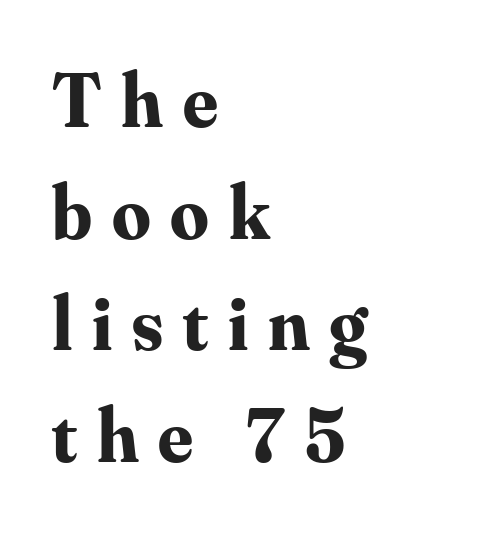
{"serif": "yes", "italic": "no", "bold": "yes", "weight": "bold", "width": "normal", "stroke_contrast": "medium", "x_height": "small", "monospaced": "no", "underline": "no", "align": "left", "line_spacing": "normal", "line_spacing_ratio": 1.47, "letter_spacing": "wide", "letter_spacing_em": 0.26, "glyph_px": 76}
